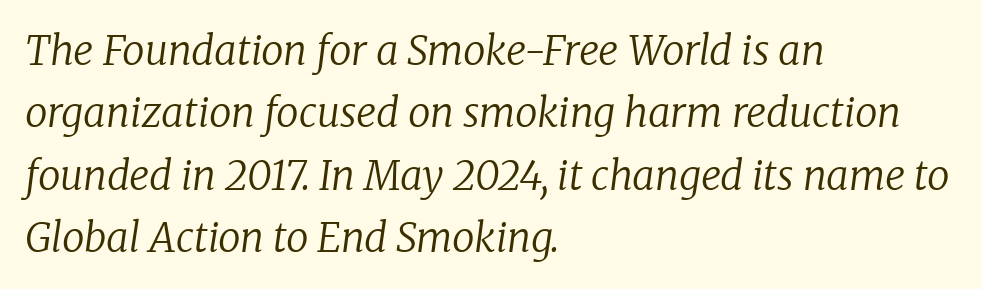
{"serif": "yes", "italic": "yes", "lean": "right", "slant_degrees": 8, "bold": "no", "weight": "regular", "width": "normal", "stroke_contrast": "low", "x_height": "medium", "monospaced": "no", "underline": "no", "align": "left", "line_spacing": "normal", "line_spacing_ratio": 1.56, "letter_spacing": "normal", "letter_spacing_em": 0.0, "glyph_px": 40}
